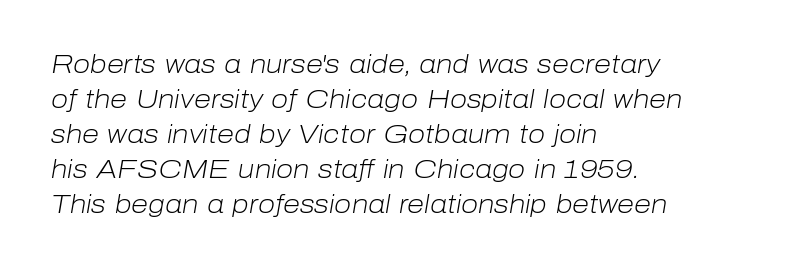
{"italic": "yes", "lean": "right", "slant_degrees": 10, "bold": "no", "underline": "no", "align": "left", "line_spacing": "normal", "line_spacing_ratio": 1.4, "letter_spacing": "normal", "letter_spacing_em": 0.0, "glyph_px": 25}
